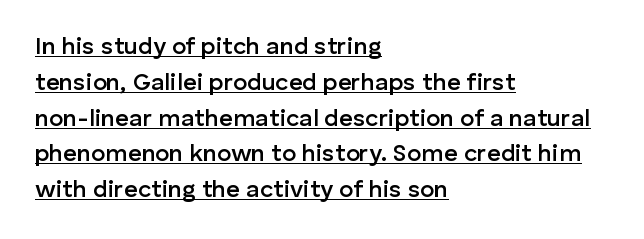
In designer terms, the underline attribute is active on this setting. These lines keep a tight, regular rhythm from letter to letter. Horizontal alignment here is leftward, the default for most running prose. The lines sit at an ordinary, default distance from one another. Posture: upright roman.
